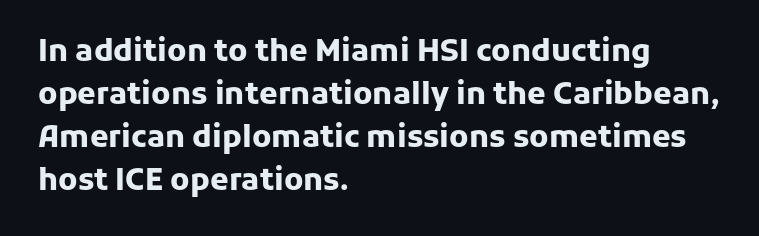
{"serif": "no", "italic": "no", "bold": "yes", "weight": "heavy", "width": "normal", "stroke_contrast": "low", "x_height": "medium", "monospaced": "no", "underline": "no", "align": "left", "line_spacing": "normal", "line_spacing_ratio": 1.43, "letter_spacing": "normal", "letter_spacing_em": 0.0, "glyph_px": 30}
